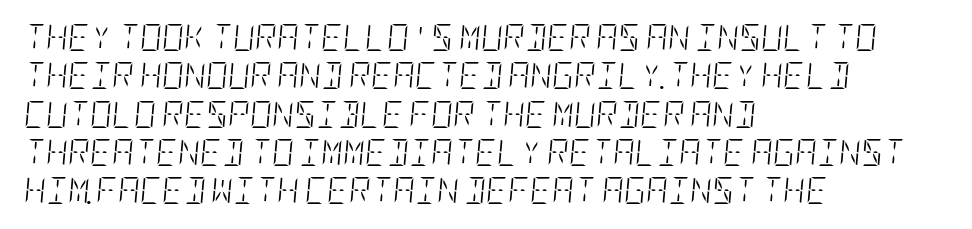
The image shows 27 px text type, italic (leaning right); set left-aligned, normal line spacing (1.42x), normal letter spacing, not underlined.
